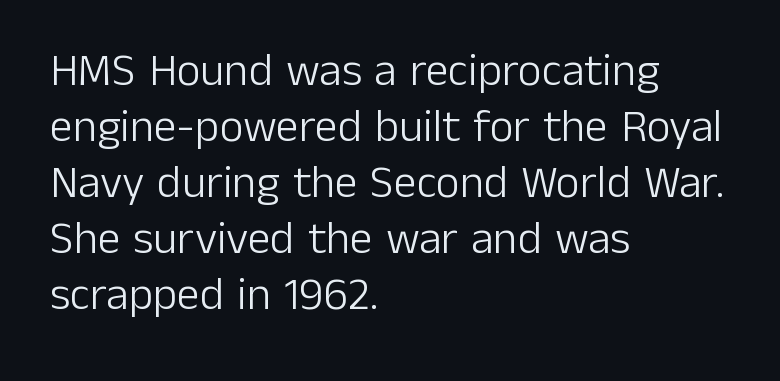
The image shows 46 px light sans-serif type, upright; set left-aligned, line spacing 1.22x, normal letter spacing, not underlined; low stroke contrast and a medium x-height.
